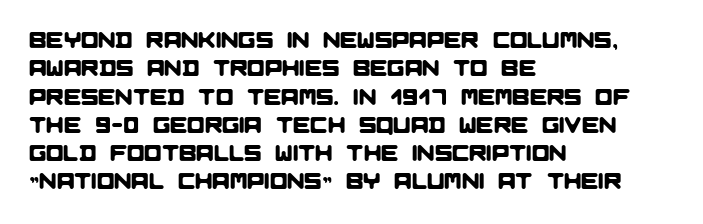
The image shows 23 px text type; set left-aligned, line spacing 1.23x, normal letter spacing, not underlined.
